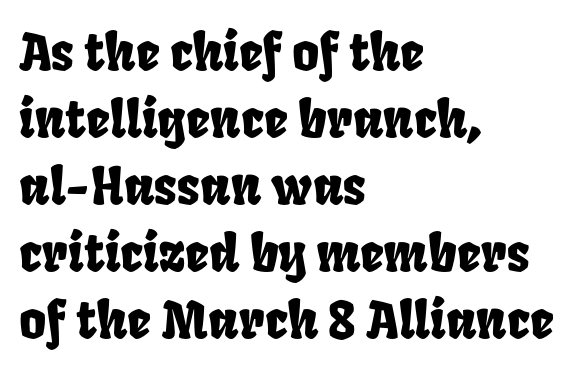
Q: Is the text underlined? A: No.
Q: How is the paragraph aligned? A: Left-aligned.
Q: Is the spacing between letters normal or unusually wide? A: Normal.
Q: Is the spacing between lines tight, normal or loose? A: Normal.
Q: Width (condensed, normal, or wide)? A: Condensed.
Q: Stroke contrast? A: Low.
Q: x-height? A: Large.
Q: Monospaced? A: No.
